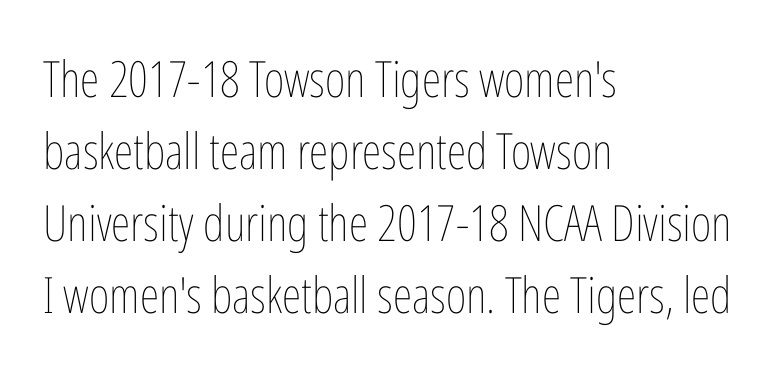
Q: Is the text bold? A: No.
Q: Is the text italic (slanted)? A: No, it is upright.
Q: Is the text underlined? A: No.
Q: How is the paragraph aligned? A: Left-aligned.
Q: Is the spacing between letters normal or unusually wide? A: Normal.
Q: Is the spacing between lines tight, normal or loose? A: Normal.
Q: Width (condensed, normal, or wide)? A: Condensed.
Q: Stroke contrast? A: Low.
Q: x-height? A: Medium.
Q: Monospaced? A: No.
